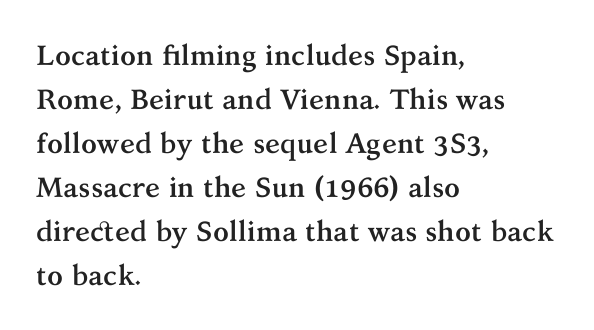
{"serif": "yes", "italic": "no", "bold": "yes", "weight": "semibold", "width": "normal", "stroke_contrast": "medium", "x_height": "medium", "monospaced": "no", "underline": "no", "align": "left", "line_spacing": "normal", "line_spacing_ratio": 1.57, "letter_spacing": "normal", "letter_spacing_em": 0.0, "glyph_px": 28}
